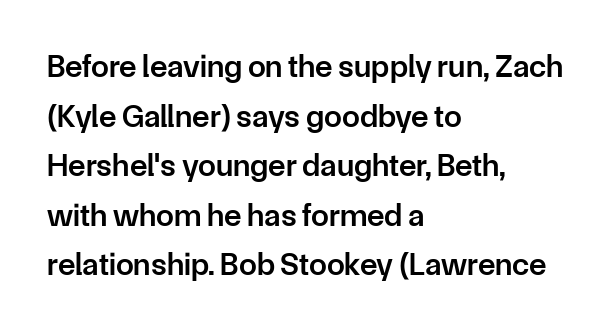
Q: Is the text bold? A: Semi-bold.
Q: Is the text italic (slanted)? A: No, it is upright.
Q: Is the typeface a serif or a sans-serif typeface? A: Sans-serif.
Q: Is the text underlined? A: No.
Q: How is the paragraph aligned? A: Left-aligned.
Q: Is the spacing between letters normal or unusually wide? A: Normal.
Q: Is the spacing between lines tight, normal or loose? A: Normal.
Q: Width (condensed, normal, or wide)? A: Normal.
Q: Stroke contrast? A: Low.
Q: x-height? A: Medium.
Q: Monospaced? A: No.
